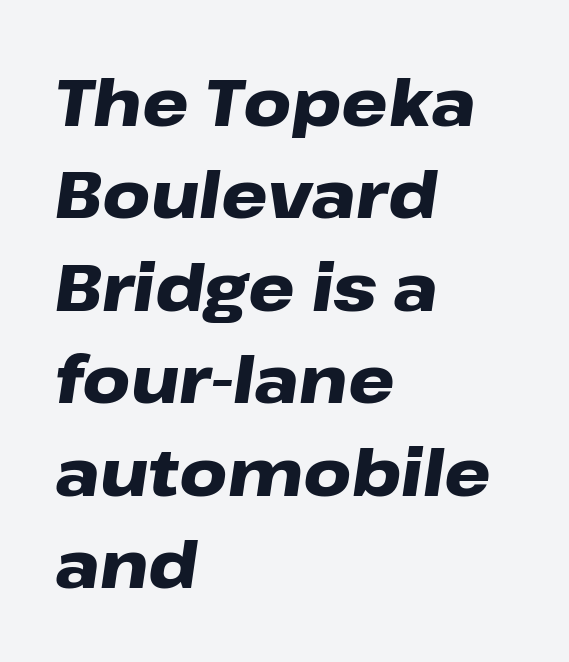
The lettering tilts uniformly, giving the passage an italic look. Notice how the passage keeps a crisp vertical edge on the left only. What's the leading like? Ordinary, nothing unusual. This rendering leaves character spacing at its baseline value.
